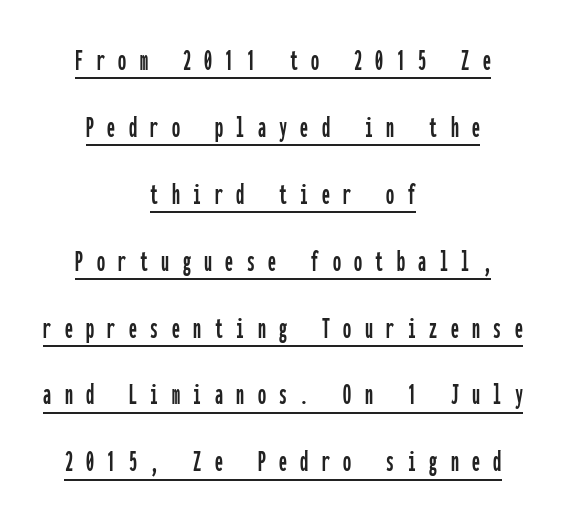
The image shows 32 px condensed sans-serif type, upright, monospaced; set centered, loose line spacing (2.09x), unusually wide letter spacing (+0.42 em), underlined; low stroke contrast and a medium x-height.
